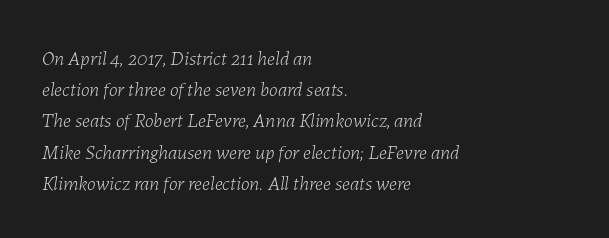
The image shows 20 px text type, italic (leaning right); set left-aligned, normal line spacing (1.56x), normal letter spacing, not underlined.
